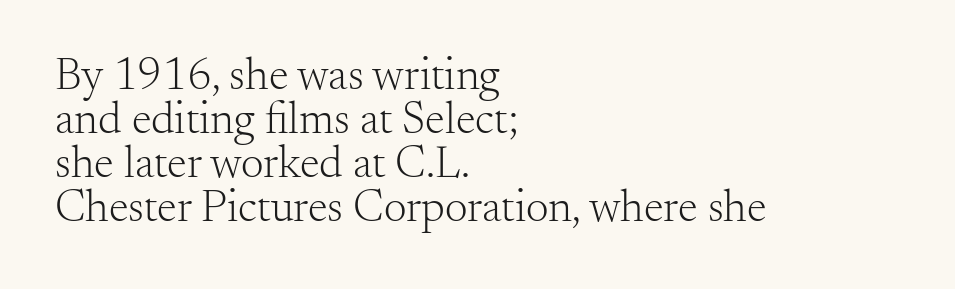
{"serif": "yes", "italic": "no", "bold": "no", "weight": "light", "width": "normal", "stroke_contrast": "medium", "x_height": "small", "monospaced": "no", "underline": "no", "align": "left", "line_spacing": "tight", "line_spacing_ratio": 0.98, "letter_spacing": "normal", "letter_spacing_em": 0.0, "glyph_px": 45}
